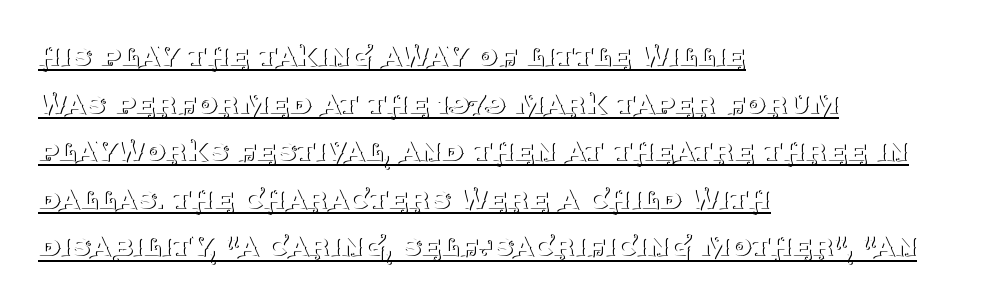
The image shows 34 px thin serif type, upright; set left-aligned, normal line spacing (1.4x), normal letter spacing, underlined; medium stroke contrast and a large x-height.
